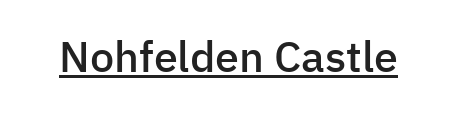
The image shows 43 px semibold sans-serif type, upright; set normal letter spacing, underlined; low stroke contrast and a medium x-height.
